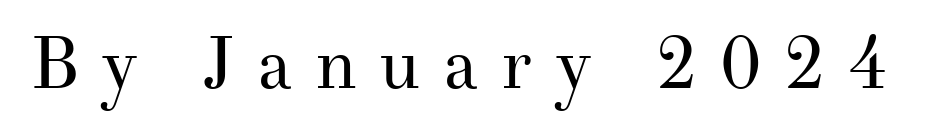
Serifs: yes, visible at the terminals of the letterforms. Nothing heavy about these letters — not bold at all. The rendering uses natural spacing where letterforms have individual widths. Posture: vertical. How are the letters spaced? Widely, with obvious added tracking. The foot of each line stays bare and open.
